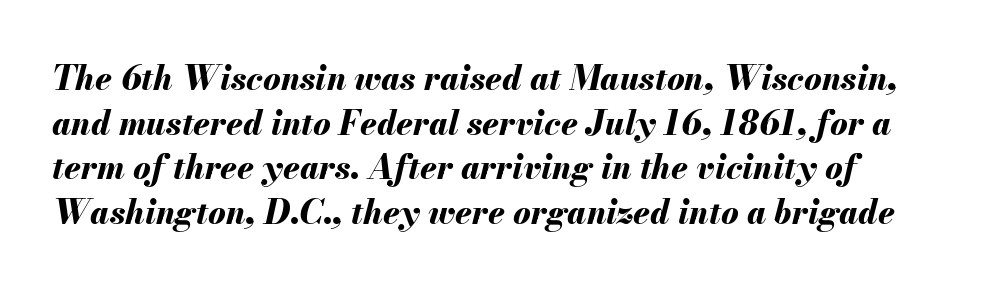
Q: Is the text bold? A: Yes.
Q: Is the text italic (slanted)? A: Yes, it leans right by about 13 degrees.
Q: Is the text underlined? A: No.
Q: Is the spacing between letters normal or unusually wide? A: Normal.
Q: Is the spacing between lines tight, normal or loose? A: Normal.
Q: Width (condensed, normal, or wide)? A: Normal.
Q: Stroke contrast? A: Medium.
Q: x-height? A: Small.
Q: Monospaced? A: No.
